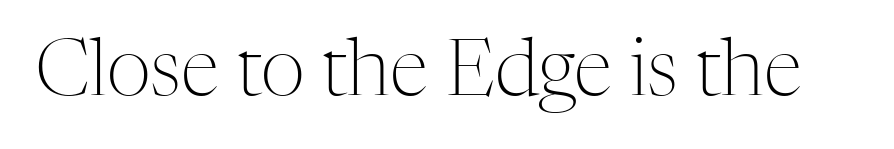
Q: Is the text bold? A: No.
Q: Is the text italic (slanted)? A: No, it is upright.
Q: Is the typeface a serif or a sans-serif typeface? A: Serif.
Q: Is the text underlined? A: No.
Q: Is the spacing between letters normal or unusually wide? A: Normal.
Q: Width (condensed, normal, or wide)? A: Normal.
Q: Stroke contrast? A: Medium.
Q: x-height? A: Medium.
Q: Monospaced? A: No.
